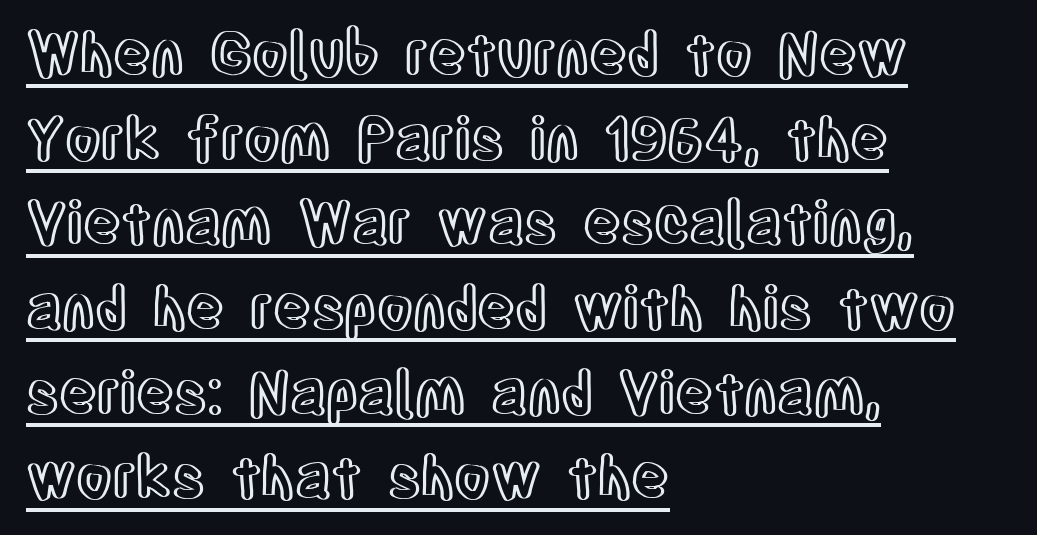
The image shows 58 px condensed type, upright; set left-aligned, normal line spacing (1.46x), normal letter spacing, underlined; a large x-height.
